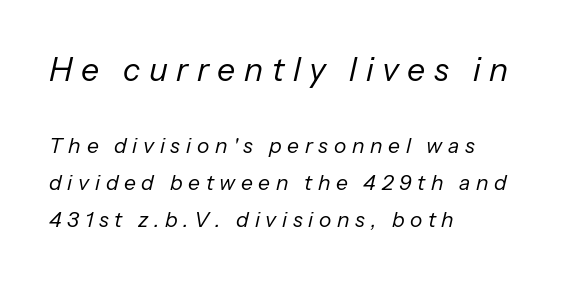
The image shows 32 px regular-weight type, italic (leaning right); set left-aligned, line spacing 1.78x, unusually wide letter spacing (+0.27 em), not underlined; the first (top) block is 1.52x larger; low stroke contrast and a medium x-height.
